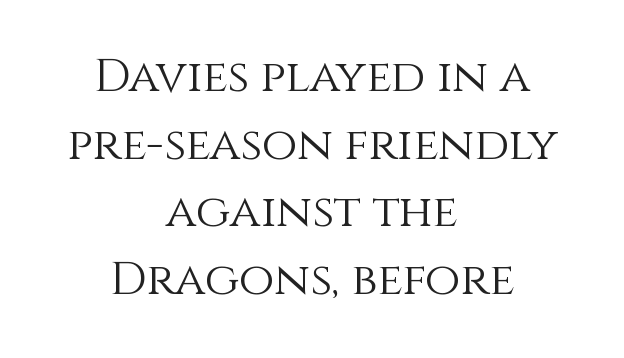
Q: Is the text bold? A: No.
Q: Is the text italic (slanted)? A: No, it is upright.
Q: Is the text underlined? A: No.
Q: How is the paragraph aligned? A: Centered.
Q: Is the spacing between letters normal or unusually wide? A: Normal.
Q: Is the spacing between lines tight, normal or loose? A: Normal.
Q: Width (condensed, normal, or wide)? A: Normal.
Q: x-height? A: Large.
Q: Monospaced? A: No.
